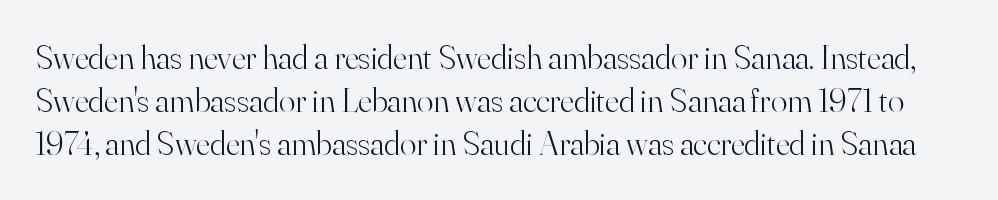
Q: Is the text bold? A: No.
Q: Is the text italic (slanted)? A: No, it is upright.
Q: Is the typeface a serif or a sans-serif typeface? A: Serif.
Q: Is the text underlined? A: No.
Q: Is the spacing between letters normal or unusually wide? A: Normal.
Q: Is the spacing between lines tight, normal or loose? A: Normal.
Q: Width (condensed, normal, or wide)? A: Normal.
Q: Stroke contrast? A: High.
Q: x-height? A: Small.
Q: Monospaced? A: No.
